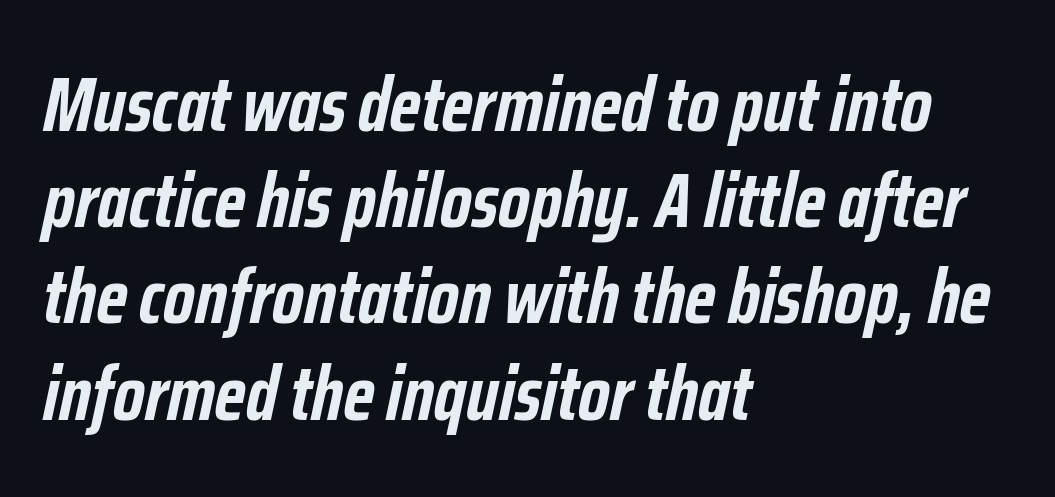
Q: Is the text bold? A: Yes.
Q: Is the text italic (slanted)? A: Yes, it leans right by about 12 degrees.
Q: Is the text underlined? A: No.
Q: How is the paragraph aligned? A: Left-aligned.
Q: Is the spacing between letters normal or unusually wide? A: Normal.
Q: Is the spacing between lines tight, normal or loose? A: Normal.
Q: Width (condensed, normal, or wide)? A: Condensed.
Q: Stroke contrast? A: Low.
Q: x-height? A: Medium.
Q: Monospaced? A: No.
